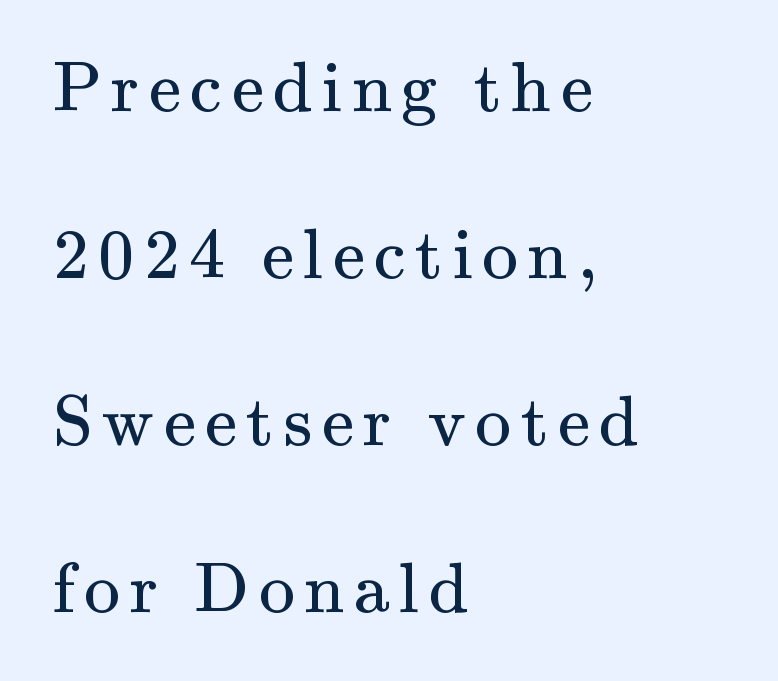
The image shows 72 px regular-weight serif type, upright; set left-aligned, loose line spacing (2.32x), not underlined; medium stroke contrast and a small x-height.
